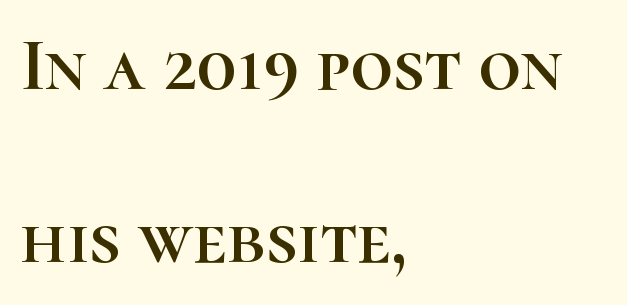
The image shows 74 px text type, upright; set left-aligned, loose line spacing (2.34x), normal letter spacing, not underlined; high stroke contrast and a medium x-height.
